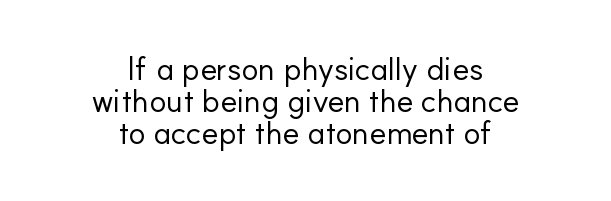
The rag falls on both sides of this text block equally. The typeface has the unassuming heft of standard copy or less. The specimen reads as upright at a glance. The typeface chosen for these lines omits serifs.
